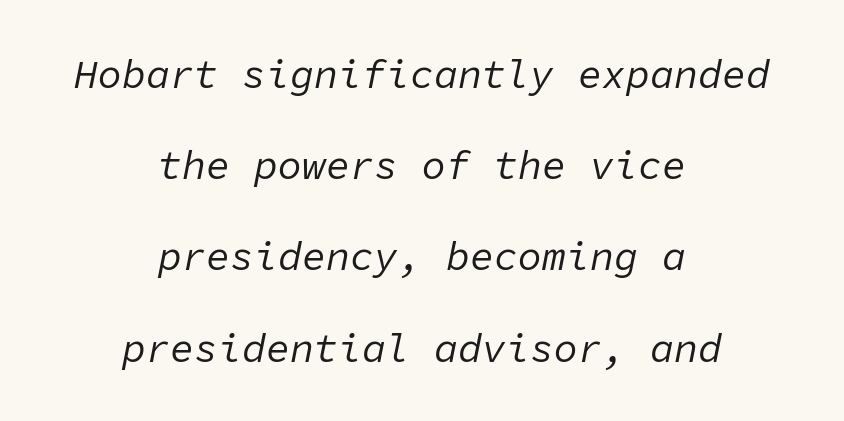
The image shows 40 px regular-weight type, italic (leaning right), monospaced; set centered, loose line spacing (2.28x), normal letter spacing, not underlined; low stroke contrast and a medium x-height.
